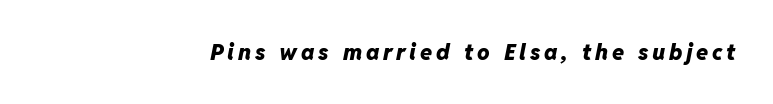
{"italic": "yes", "lean": "right", "slant_degrees": 11, "bold": "yes", "underline": "no", "glyph_px": 22}
